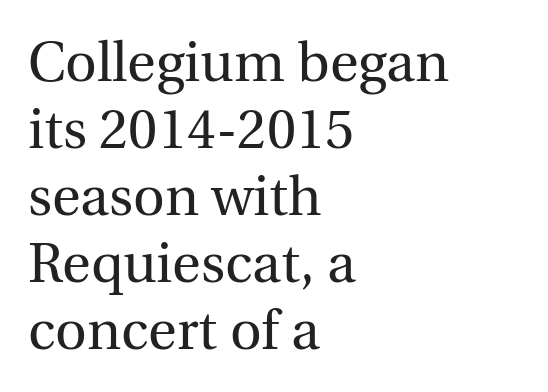
The image shows 55 px regular-weight serif type, upright; set left-aligned, line spacing 1.22x, normal letter spacing, not underlined; a medium x-height.
